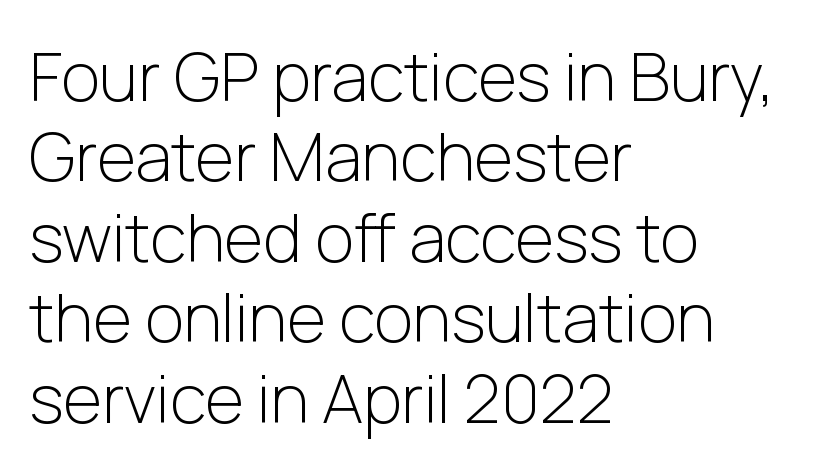
{"serif": "no", "italic": "no", "bold": "no", "weight": "light", "width": "normal", "stroke_contrast": "low", "x_height": "medium", "monospaced": "no", "underline": "no", "align": "left", "line_spacing_ratio": 1.2, "letter_spacing": "normal", "letter_spacing_em": 0.0, "glyph_px": 67}
